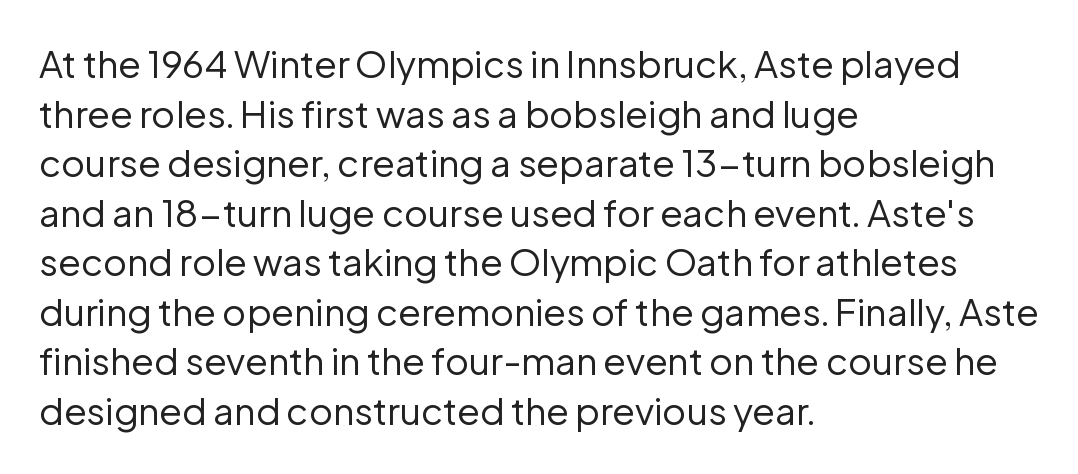
Here the glyphs are tracked normally, forming tight word shapes. Counters stay open thanks to moderate or lighter strokes. Visually the block forms a straight wall on the left and a jagged coastline on the right. Rows of type keep a routine distance in the vertical direction. Type without underlining. Here the designer chose a conventional face with non-uniform glyph widths.
